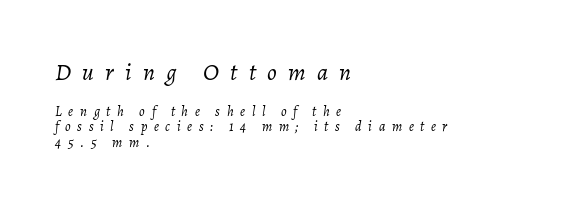
Q: Is the text bold? A: No.
Q: Is the text italic (slanted)? A: Yes, it leans right by about 7 degrees.
Q: Is the text underlined? A: No.
Q: How is the paragraph aligned? A: Left-aligned.
Q: Is the spacing between letters normal or unusually wide? A: Unusually wide.
Q: Is the spacing between lines tight, normal or loose? A: Tight.
Q: Which block of text is set in a larger size, the first (top) or the second (bottom)? A: The first (top) one.
